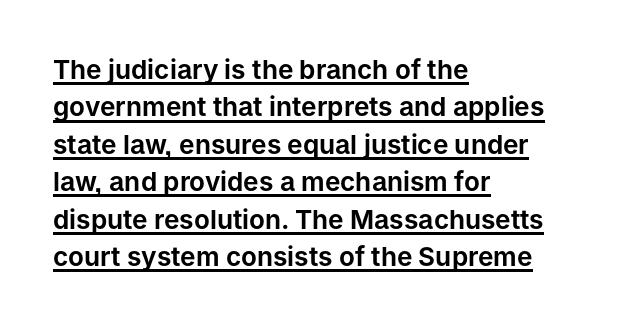
{"italic": "no", "underline": "yes", "align": "left", "line_spacing": "normal", "line_spacing_ratio": 1.44, "letter_spacing": "normal", "letter_spacing_em": 0.0, "glyph_px": 26}
